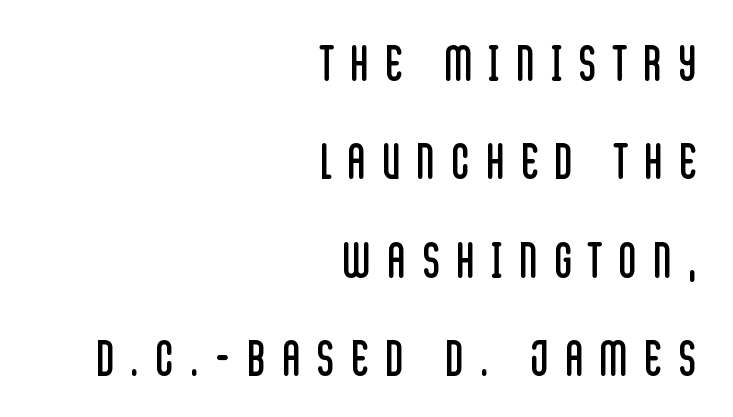
Q: Is the text bold? A: No.
Q: Is the text italic (slanted)? A: No, it is upright.
Q: Is the typeface a serif or a sans-serif typeface? A: Sans-serif.
Q: Is the text underlined? A: No.
Q: How is the paragraph aligned? A: Right-aligned.
Q: Is the spacing between letters normal or unusually wide? A: Unusually wide.
Q: Is the spacing between lines tight, normal or loose? A: Loose.
Q: Width (condensed, normal, or wide)? A: Condensed.
Q: Stroke contrast? A: Low.
Q: x-height? A: Large.
Q: Monospaced? A: No.
